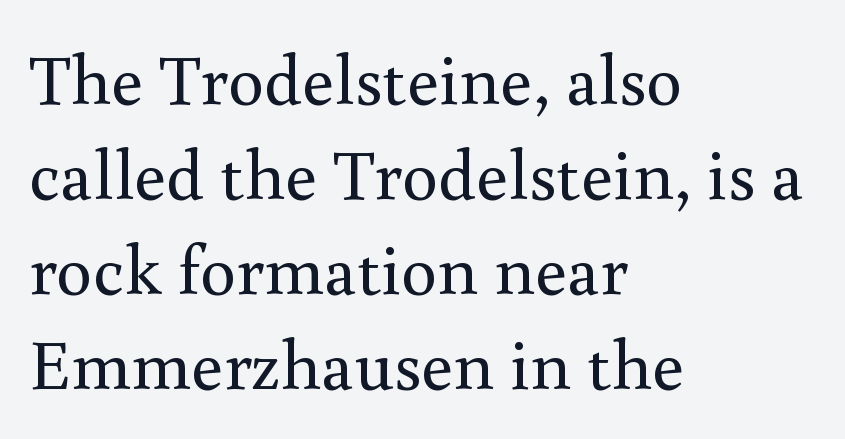
{"serif": "yes", "italic": "no", "bold": "no", "weight": "regular", "width": "normal", "x_height": "small", "monospaced": "no", "underline": "no", "align": "left", "line_spacing": "normal", "line_spacing_ratio": 1.32, "letter_spacing": "normal", "letter_spacing_em": 0.0, "glyph_px": 72}
